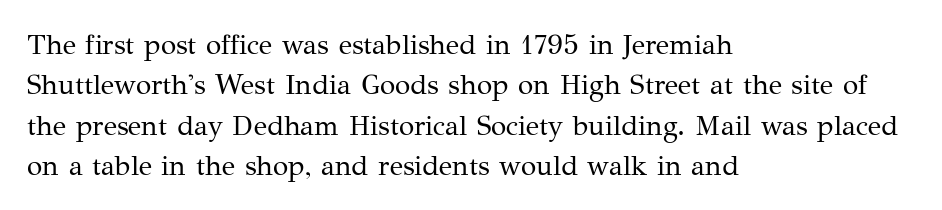
{"serif": "yes", "italic": "no", "bold": "no", "weight": "regular", "width": "normal", "stroke_contrast": "medium", "x_height": "medium", "monospaced": "no", "underline": "no", "align": "left", "line_spacing": "normal", "line_spacing_ratio": 1.44, "letter_spacing": "normal", "letter_spacing_em": 0.0, "glyph_px": 28}
